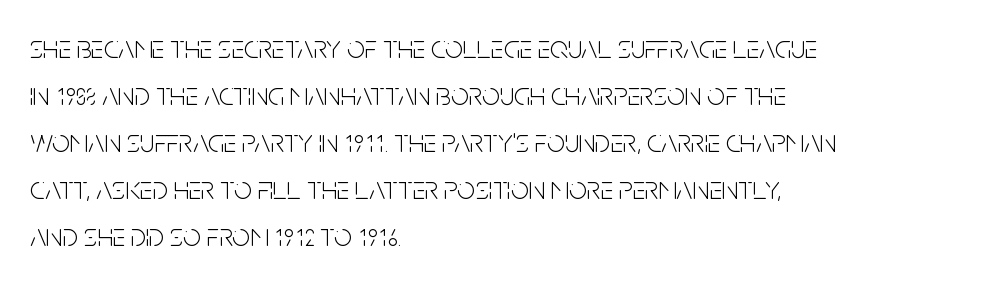
{"serif": "no", "italic": "no", "bold": "no", "weight": "light", "width": "condensed", "stroke_contrast": "low", "x_height": "large", "monospaced": "no", "underline": "no", "align": "left", "line_spacing": "normal", "line_spacing_ratio": 1.47, "letter_spacing": "normal", "letter_spacing_em": 0.0, "glyph_px": 32}
